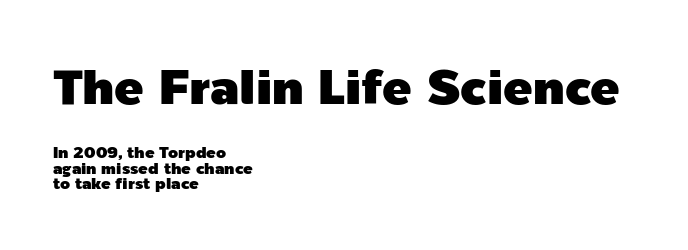
Q: Is the text italic (slanted)? A: No, it is upright.
Q: Is the typeface a serif or a sans-serif typeface? A: Sans-serif.
Q: Is the text underlined? A: No.
Q: How is the paragraph aligned? A: Left-aligned.
Q: Is the spacing between letters normal or unusually wide? A: Normal.
Q: Is the spacing between lines tight, normal or loose? A: Tight.
Q: Which block of text is set in a larger size, the first (top) or the second (bottom)? A: The first (top) one.
Q: Width (condensed, normal, or wide)? A: Normal.
Q: x-height? A: Medium.
Q: Monospaced? A: No.
